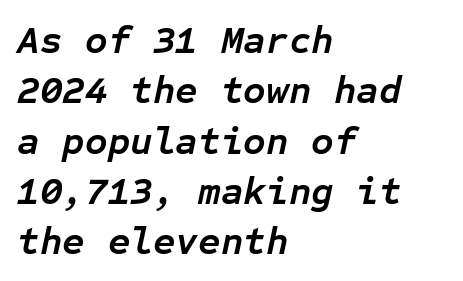
{"italic": "yes", "lean": "right", "slant_degrees": 12, "bold": "yes", "weight": "semibold", "width": "normal", "stroke_contrast": "low", "x_height": "medium", "monospaced": "yes", "underline": "no", "align": "left", "line_spacing": "normal", "line_spacing_ratio": 1.29, "letter_spacing": "normal", "letter_spacing_em": 0.0, "glyph_px": 39}
